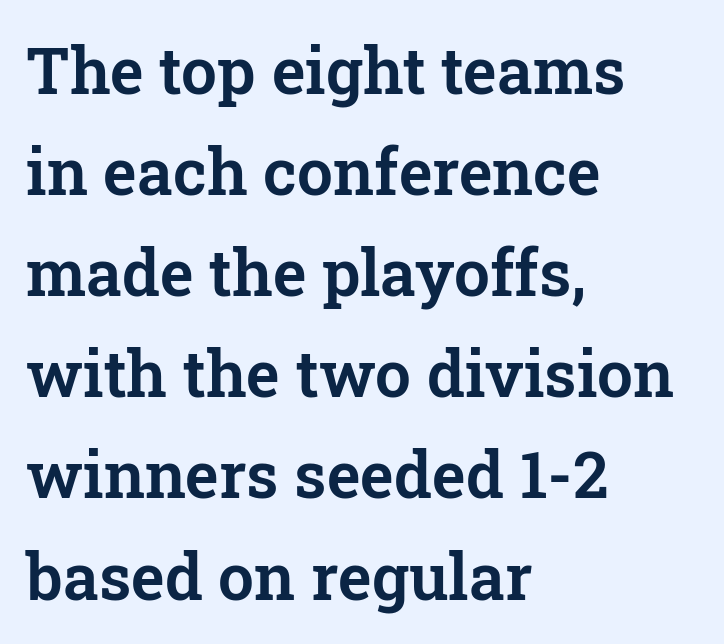
{"serif": "yes", "italic": "no", "width": "normal", "stroke_contrast": "low", "x_height": "medium", "monospaced": "no", "underline": "no", "align": "left", "line_spacing": "normal", "line_spacing_ratio": 1.58, "letter_spacing": "normal", "letter_spacing_em": 0.0, "glyph_px": 64}
